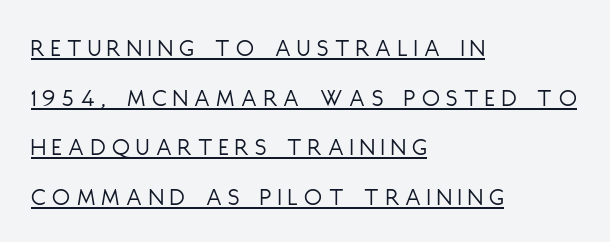
The image shows 26 px text type, upright; set left-aligned, loose line spacing (1.91x), unusually wide letter spacing (+0.25 em), underlined.
